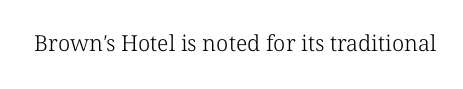
{"bold": "no", "underline": "no", "letter_spacing": "normal", "letter_spacing_em": 0.0, "glyph_px": 22}
